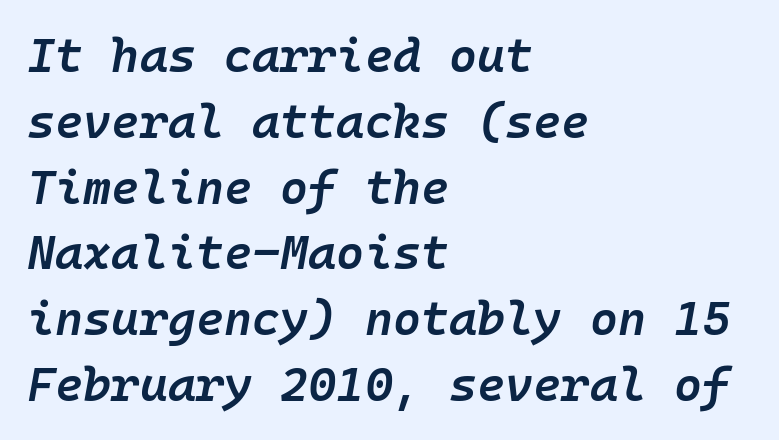
The image shows 48 px semibold type, italic (leaning right), monospaced; set left-aligned, normal line spacing (1.37x), normal letter spacing, not underlined; low stroke contrast and a medium x-height.
